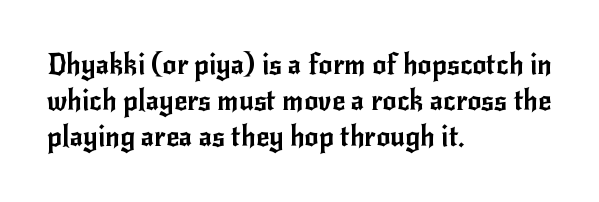
{"serif": "no", "italic": "no", "width": "normal", "stroke_contrast": "low", "x_height": "small", "monospaced": "no", "underline": "no", "align": "left", "line_spacing": "normal", "line_spacing_ratio": 1.29, "letter_spacing": "normal", "letter_spacing_em": 0.0, "glyph_px": 28}
